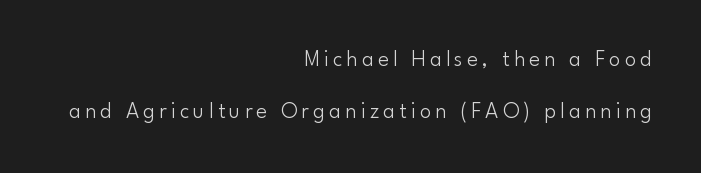
The image shows 23 px text type, upright; set right-aligned, loose line spacing (2.25x), not underlined.
